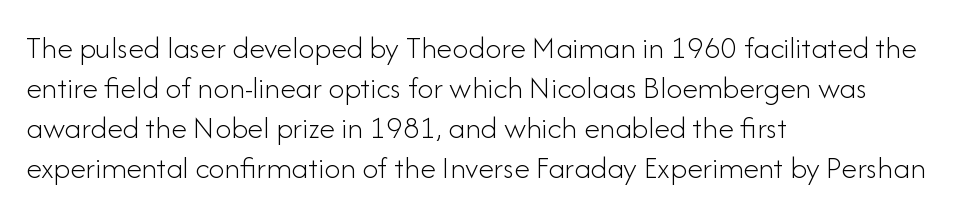
Q: Is the text bold? A: No.
Q: Is the text italic (slanted)? A: No, it is upright.
Q: Is the typeface a serif or a sans-serif typeface? A: Sans-serif.
Q: Is the text underlined? A: No.
Q: How is the paragraph aligned? A: Left-aligned.
Q: Is the spacing between letters normal or unusually wide? A: Normal.
Q: Is the spacing between lines tight, normal or loose? A: Normal.
Q: Width (condensed, normal, or wide)? A: Normal.
Q: Stroke contrast? A: Low.
Q: x-height? A: Small.
Q: Monospaced? A: No.
